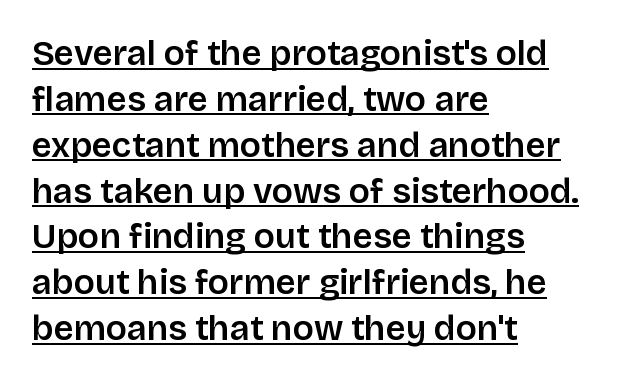
{"serif": "no", "italic": "no", "width": "normal", "stroke_contrast": "low", "x_height": "large", "monospaced": "no", "underline": "yes", "align": "left", "line_spacing": "normal", "line_spacing_ratio": 1.31, "letter_spacing": "normal", "letter_spacing_em": 0.0, "glyph_px": 35}
